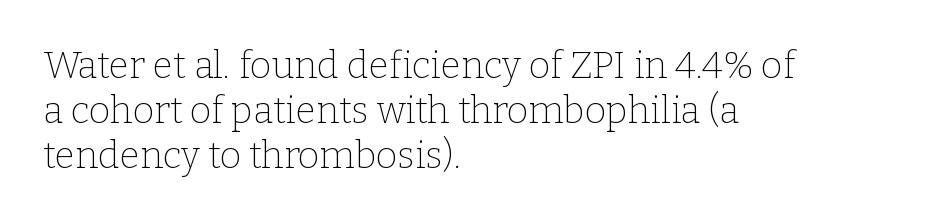
These lines are rendered in a variable-pitch font. This is not heavy type; no bold has been used. Does the lettering tilt? It doesn't — this is upright. Default kerning and tracking; the words read as compact shapes. The glyphs are unaccompanied by any horizontal stroke below them.
